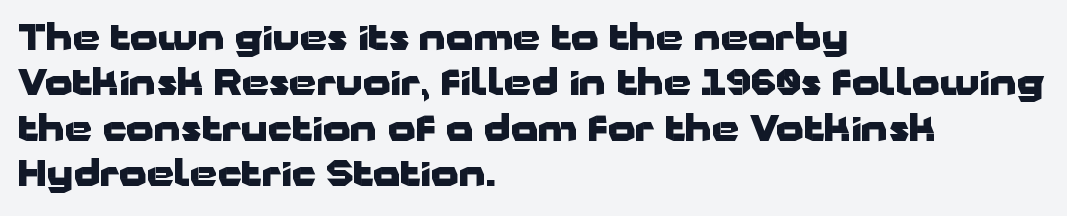
{"serif": "no", "italic": "no", "bold": "yes", "weight": "heavy", "width": "wide", "stroke_contrast": "low", "x_height": "medium", "monospaced": "no", "underline": "no", "align": "left", "line_spacing": "normal", "line_spacing_ratio": 1.3, "letter_spacing": "normal", "letter_spacing_em": 0.0, "glyph_px": 35}
